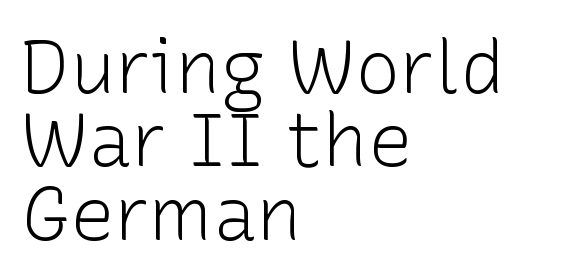
Q: Is the text bold? A: No.
Q: Is the text italic (slanted)? A: No, it is upright.
Q: Is the typeface a serif or a sans-serif typeface? A: Sans-serif.
Q: Is the text underlined? A: No.
Q: How is the paragraph aligned? A: Left-aligned.
Q: Is the spacing between letters normal or unusually wide? A: Normal.
Q: Is the spacing between lines tight, normal or loose? A: Tight.
Q: Width (condensed, normal, or wide)? A: Normal.
Q: Stroke contrast? A: Low.
Q: x-height? A: Medium.
Q: Monospaced? A: No.
